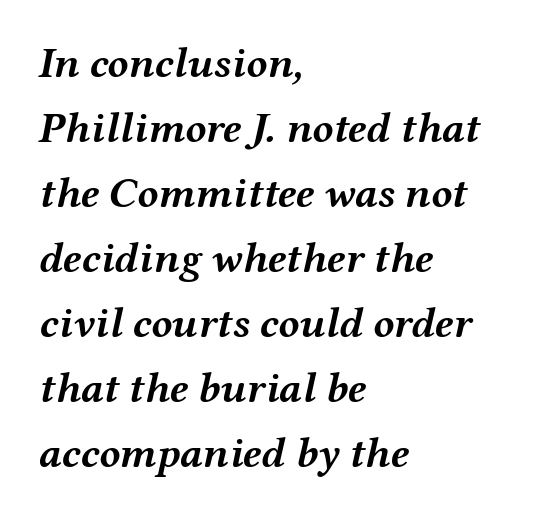
The image shows 43 px semibold, wide type, italic (leaning right); set left-aligned, normal line spacing (1.51x), normal letter spacing, not underlined; medium stroke contrast and a medium x-height.
